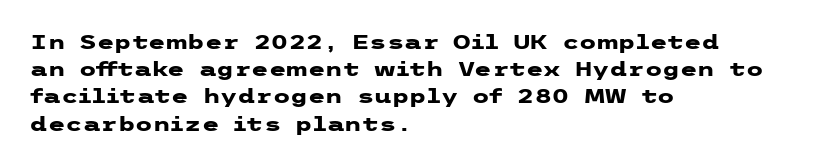
{"italic": "no", "bold": "yes", "underline": "no", "align": "left", "line_spacing": "normal", "line_spacing_ratio": 1.36, "letter_spacing": "normal", "letter_spacing_em": 0.0, "glyph_px": 20}
